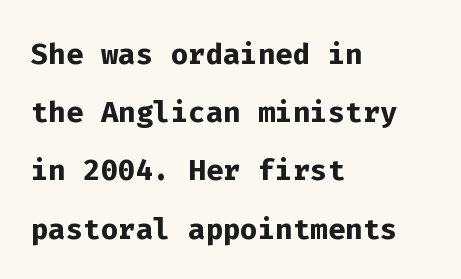
{"serif": "no", "italic": "no", "bold": "yes", "weight": "semibold", "width": "normal", "stroke_contrast": "low", "x_height": "medium", "monospaced": "yes", "underline": "no", "align": "left", "line_spacing": "normal", "line_spacing_ratio": 1.42, "letter_spacing": "normal", "letter_spacing_em": 0.0, "glyph_px": 41}
